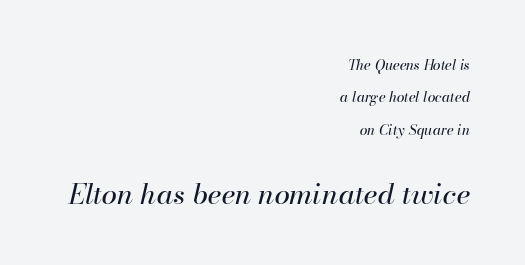
The image shows 28 px regular-weight type, italic (leaning right); set right-aligned, loose line spacing (2.32x), normal letter spacing, not underlined; the second (bottom) block is 2.0x larger; high stroke contrast and a small x-height.
